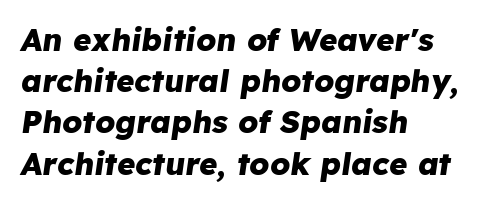
The image shows 31 px heavy type, italic (leaning right); set left-aligned, normal line spacing (1.33x), normal letter spacing, not underlined; low stroke contrast and a medium x-height.
